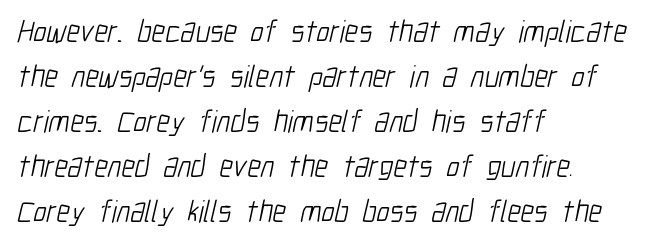
Q: Is the text bold? A: No.
Q: Is the typeface a serif or a sans-serif typeface? A: Sans-serif.
Q: Is the text underlined? A: No.
Q: How is the paragraph aligned? A: Left-aligned.
Q: Is the spacing between letters normal or unusually wide? A: Normal.
Q: Is the spacing between lines tight, normal or loose? A: Normal.
Q: Width (condensed, normal, or wide)? A: Condensed.
Q: Stroke contrast? A: Low.
Q: x-height? A: Medium.
Q: Monospaced? A: No.
